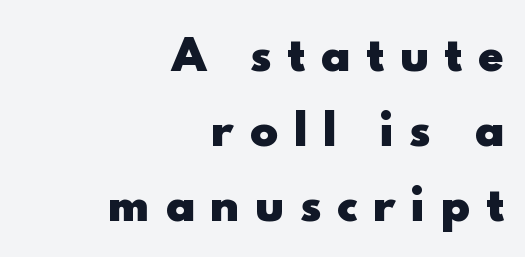
Q: Is the text bold? A: Yes.
Q: Is the text italic (slanted)? A: No, it is upright.
Q: Is the typeface a serif or a sans-serif typeface? A: Sans-serif.
Q: Is the text underlined? A: No.
Q: How is the paragraph aligned? A: Right-aligned.
Q: Is the spacing between letters normal or unusually wide? A: Unusually wide.
Q: Width (condensed, normal, or wide)? A: Normal.
Q: x-height? A: Small.
Q: Monospaced? A: No.
